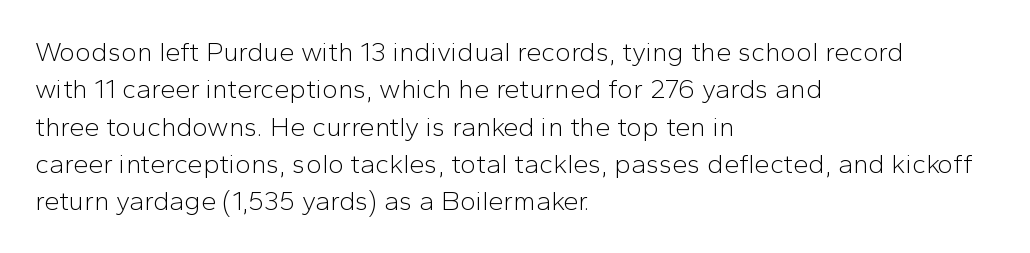
Interline gaps are of average width in this sample. Inter-character spacing is left at the font's built-in metrics. If you drew a line through each stem, it would be perfectly vertical. Words float on clear page, feet unadorned. Each line starts at the same left margin while the right side varies.
